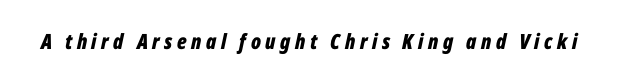
The image shows 21 px bold type, italic (leaning right); set unusually wide letter spacing (+0.22 em), not underlined.
